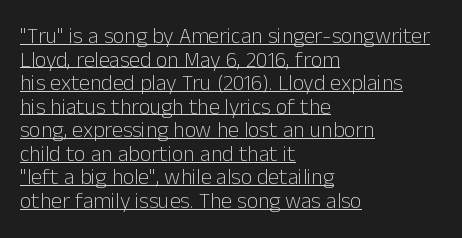
{"italic": "no", "bold": "no", "underline": "yes", "align": "left", "line_spacing": "tight", "line_spacing_ratio": 1.07, "letter_spacing": "normal", "letter_spacing_em": 0.0, "glyph_px": 22}
